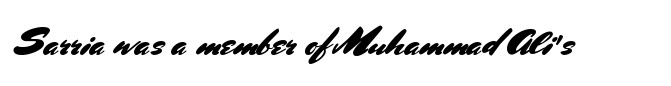
The image shows 38 px sans-serif type; set normal letter spacing, not underlined; medium stroke contrast and a small x-height.
